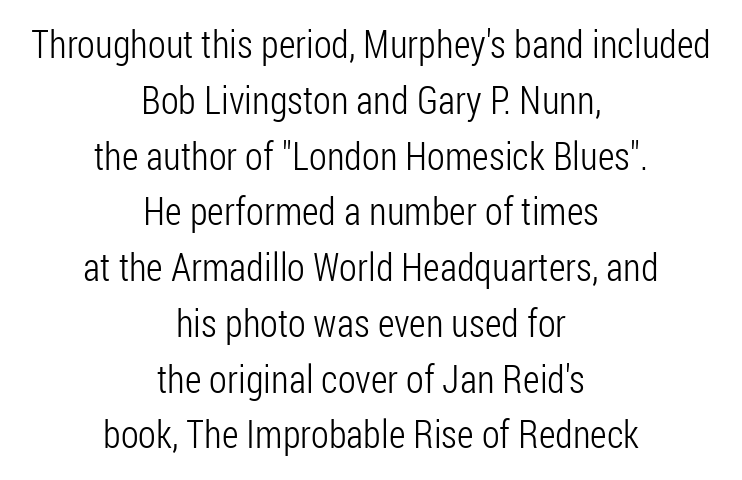
Q: Is the text bold? A: No.
Q: Is the text italic (slanted)? A: No, it is upright.
Q: Is the typeface a serif or a sans-serif typeface? A: Sans-serif.
Q: Is the text underlined? A: No.
Q: How is the paragraph aligned? A: Centered.
Q: Is the spacing between letters normal or unusually wide? A: Normal.
Q: Is the spacing between lines tight, normal or loose? A: Normal.
Q: Width (condensed, normal, or wide)? A: Condensed.
Q: Stroke contrast? A: Low.
Q: x-height? A: Medium.
Q: Monospaced? A: No.
